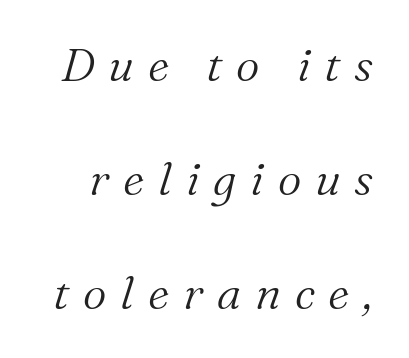
The image shows 46 px light serif type, italic (leaning right); set loose line spacing (2.48x), unusually wide letter spacing (+0.3 em), not underlined; medium stroke contrast and a medium x-height.
